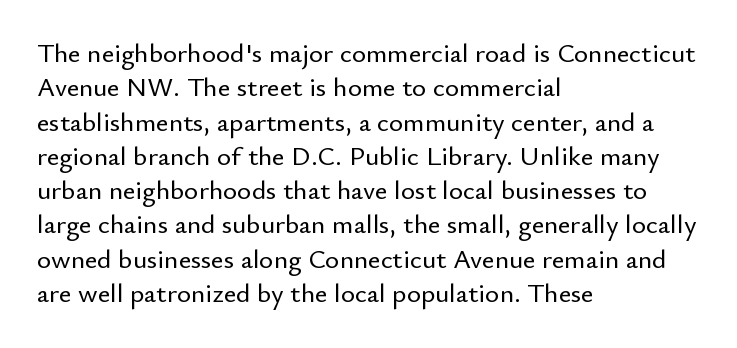
{"italic": "no", "underline": "no", "align": "left", "line_spacing": "normal", "line_spacing_ratio": 1.27, "letter_spacing": "normal", "letter_spacing_em": 0.0, "glyph_px": 27}
